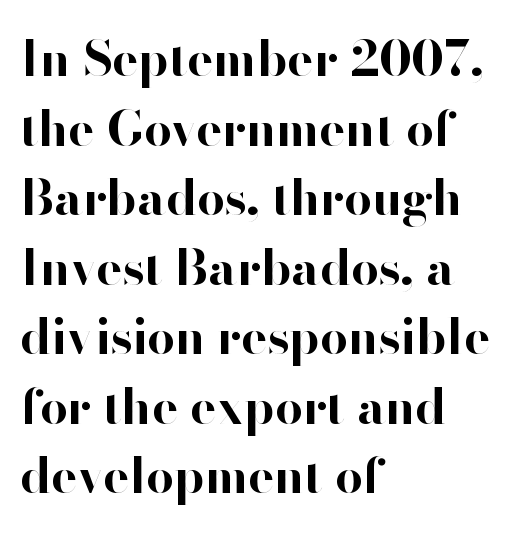
{"serif": "no", "italic": "no", "bold": "yes", "weight": "bold", "width": "normal", "stroke_contrast": "high", "x_height": "small", "monospaced": "no", "underline": "no", "align": "left", "line_spacing": "normal", "line_spacing_ratio": 1.42, "letter_spacing": "normal", "letter_spacing_em": 0.0, "glyph_px": 49}
